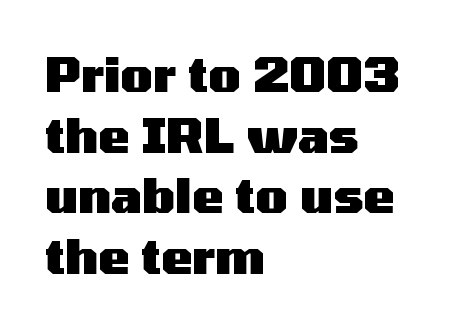
{"serif": "no", "italic": "no", "bold": "yes", "weight": "heavy", "width": "wide", "stroke_contrast": "medium", "x_height": "medium", "monospaced": "no", "underline": "no", "align": "left", "line_spacing": "normal", "line_spacing_ratio": 1.29, "letter_spacing": "normal", "letter_spacing_em": 0.0, "glyph_px": 47}
